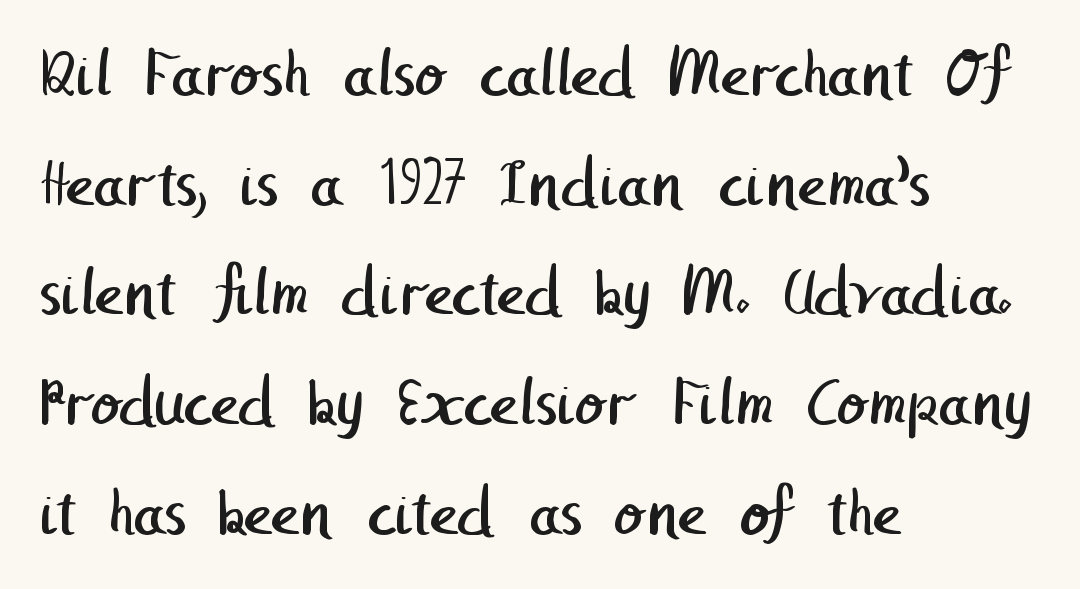
Q: Is the text bold? A: No.
Q: Is the typeface a serif or a sans-serif typeface? A: Sans-serif.
Q: Is the text underlined? A: No.
Q: How is the paragraph aligned? A: Left-aligned.
Q: Is the spacing between letters normal or unusually wide? A: Normal.
Q: Is the spacing between lines tight, normal or loose? A: Normal.
Q: Width (condensed, normal, or wide)? A: Normal.
Q: Stroke contrast? A: Low.
Q: x-height? A: Medium.
